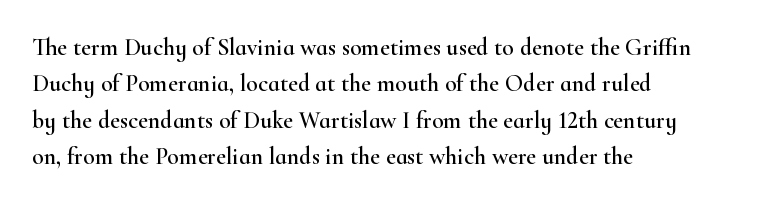
The image shows 24 px text type, upright; set left-aligned, normal line spacing (1.52x), normal letter spacing, not underlined.
